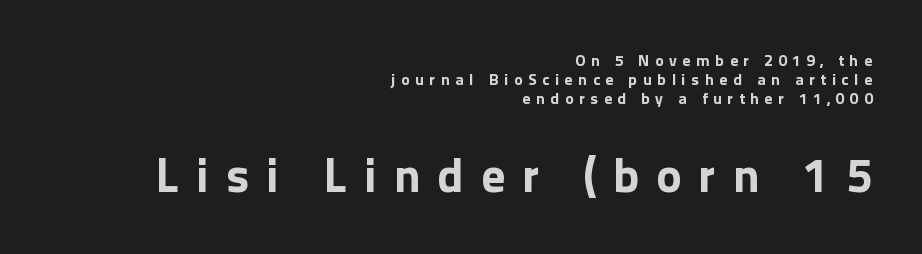
Q: Is the text bold? A: Yes.
Q: Is the text italic (slanted)? A: No, it is upright.
Q: Is the typeface a serif or a sans-serif typeface? A: Sans-serif.
Q: Is the text underlined? A: No.
Q: How is the paragraph aligned? A: Right-aligned.
Q: Is the spacing between letters normal or unusually wide? A: Unusually wide.
Q: Which block of text is set in a larger size, the first (top) or the second (bottom)? A: The second (bottom) one.
Q: Width (condensed, normal, or wide)? A: Normal.
Q: x-height? A: Medium.
Q: Monospaced? A: No.
